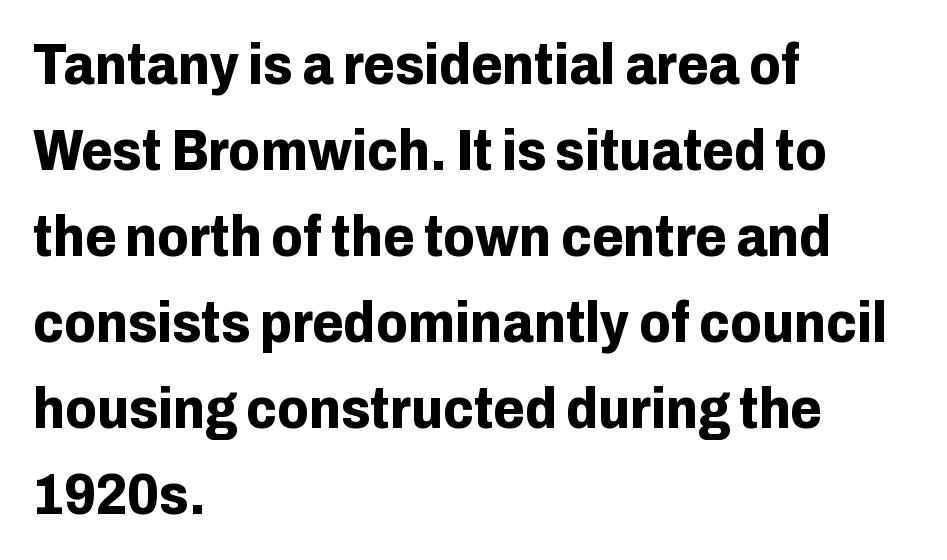
The image shows 57 px bold sans-serif type, upright; set left-aligned, normal line spacing (1.51x), normal letter spacing, not underlined; low stroke contrast and a medium x-height.
